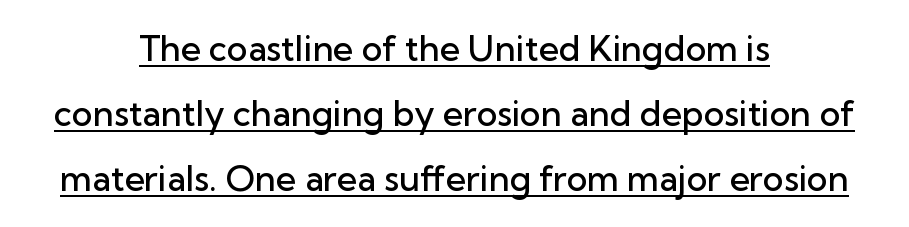
The image shows 35 px semibold sans-serif type, upright; set centered, line spacing 1.86x, normal letter spacing, underlined; low stroke contrast and a medium x-height.
